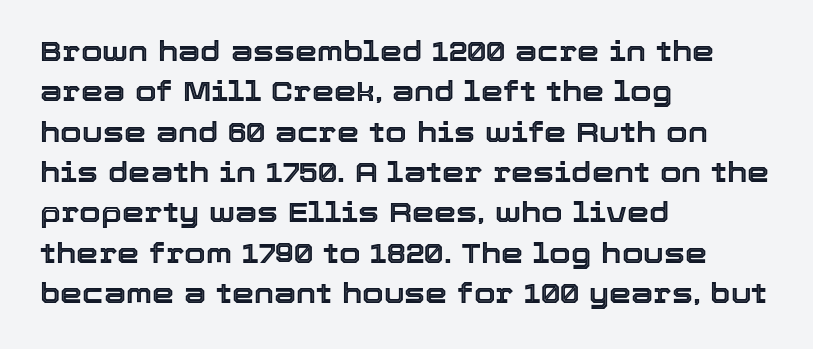
{"italic": "no", "width": "normal", "x_height": "medium", "monospaced": "no", "underline": "no", "align": "left", "line_spacing": "normal", "line_spacing_ratio": 1.44, "letter_spacing": "normal", "letter_spacing_em": 0.0, "glyph_px": 28}
